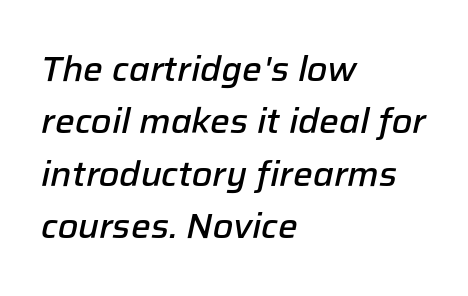
The rendering uses natural spacing where letterforms have individual widths. Leading: standard. The glyphs have the mass of a demibold cut, below bold. The axis of the letterforms is tilted away from vertical. Inter-character spacing is left at the font's built-in metrics.
